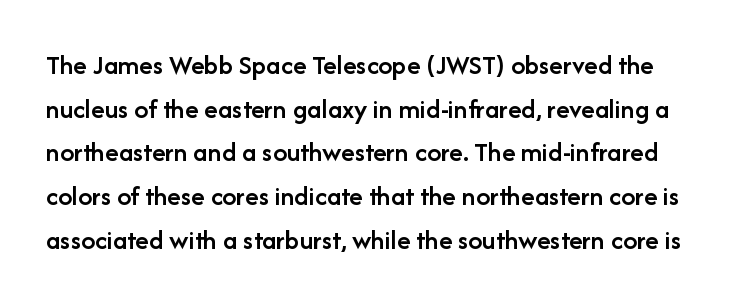
{"serif": "no", "italic": "no", "bold": "semi", "weight": "semibold", "width": "normal", "stroke_contrast": "low", "x_height": "medium", "monospaced": "no", "underline": "no", "line_spacing": "normal", "line_spacing_ratio": 1.56, "letter_spacing": "normal", "letter_spacing_em": 0.0, "glyph_px": 28}
